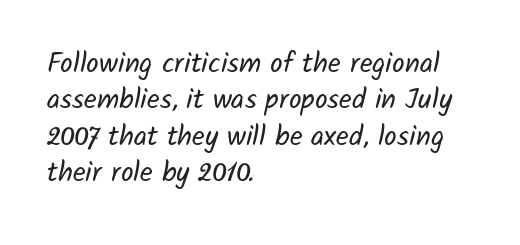
{"serif": "no", "bold": "no", "weight": "regular", "width": "normal", "stroke_contrast": "low", "x_height": "medium", "monospaced": "no", "underline": "no", "align": "left", "line_spacing": "normal", "line_spacing_ratio": 1.3, "letter_spacing": "normal", "letter_spacing_em": 0.0, "glyph_px": 28}
